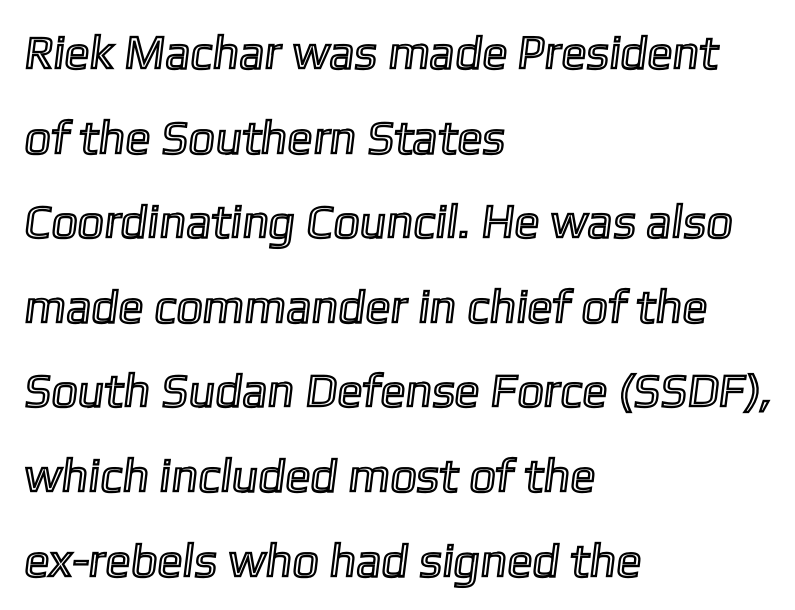
Characters follow at the spacing the type designer built in. Check under the words: just untouched page. The lines are quadded left. These lines are rendered in a variable-pitch font.
